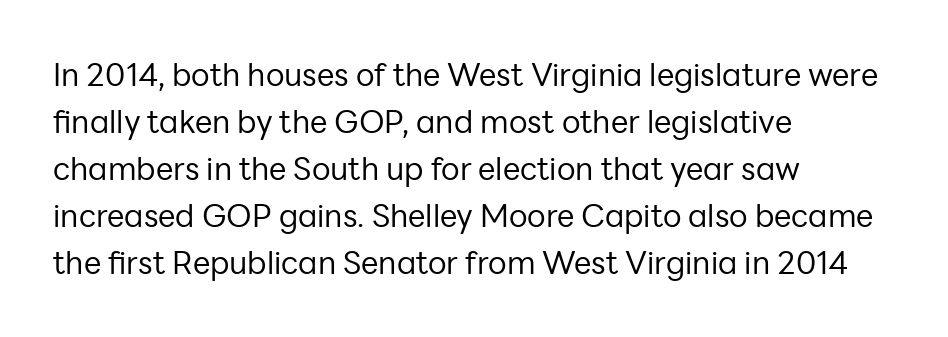
Q: Is the text bold? A: No.
Q: Is the text italic (slanted)? A: No, it is upright.
Q: Is the typeface a serif or a sans-serif typeface? A: Sans-serif.
Q: Is the text underlined? A: No.
Q: How is the paragraph aligned? A: Left-aligned.
Q: Is the spacing between letters normal or unusually wide? A: Normal.
Q: Is the spacing between lines tight, normal or loose? A: Normal.
Q: Width (condensed, normal, or wide)? A: Normal.
Q: Stroke contrast? A: Low.
Q: x-height? A: Medium.
Q: Monospaced? A: No.
